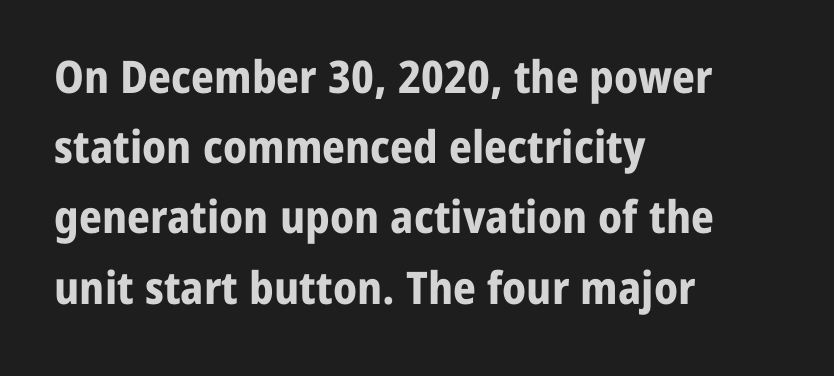
Rows of type keep a routine distance in the vertical direction. Vertical strokes here are truly vertical. Spacing between characters is what you'd get straight out of the box. Is the block centered? No — it sits flush against the left margin. Proportional: the letters do not fall into vertical columns. A sans-serif font was chosen for this passage.
